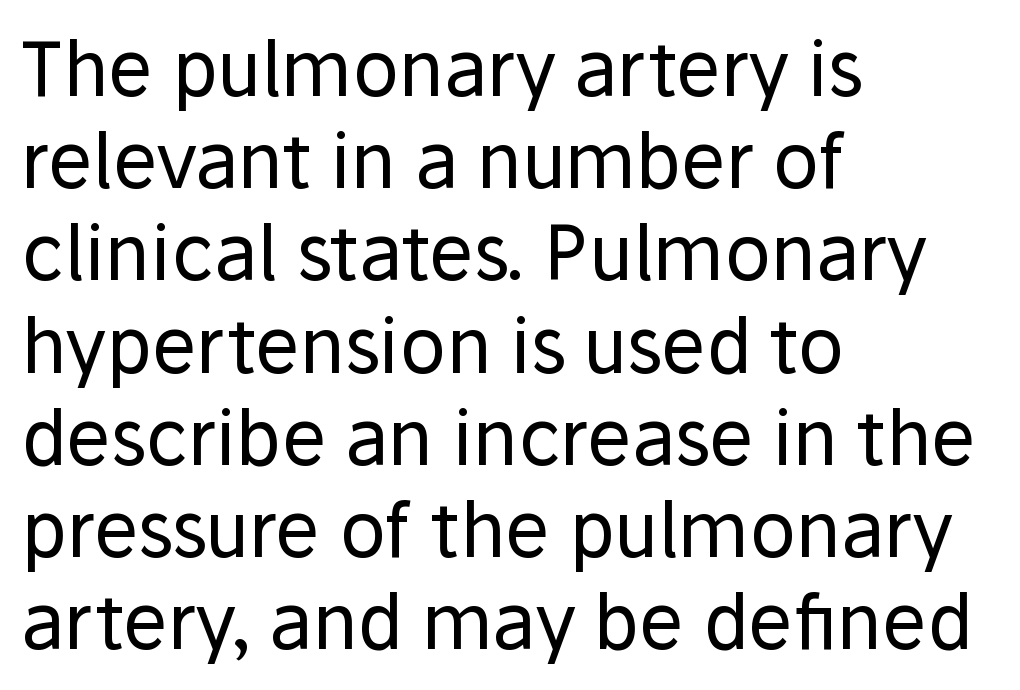
Every character sits straight up, as roman type does. Caption: multi-line text, flush left, ragged right. Tracking value appears to be zero — textbook default spacing. A bare baseline throughout the passage. No chunkiness to these letters — they're not bold. A sans-serif font was chosen for this passage.
